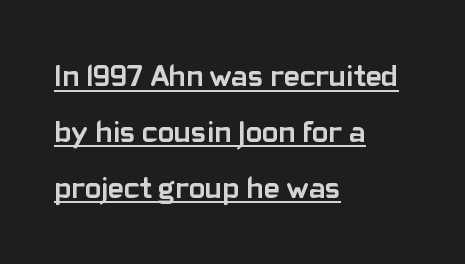
The image shows 31 px semibold sans-serif type, upright; set left-aligned, line spacing 1.8x, normal letter spacing, underlined; low stroke contrast and a medium x-height.
